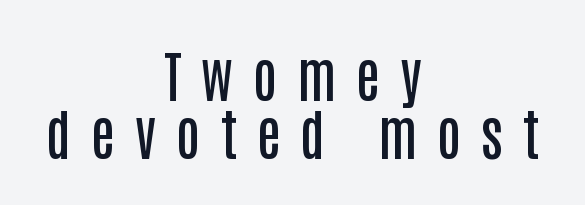
Q: Is the text bold? A: Semi-bold.
Q: Is the text italic (slanted)? A: No, it is upright.
Q: Is the typeface a serif or a sans-serif typeface? A: Sans-serif.
Q: Is the text underlined? A: No.
Q: How is the paragraph aligned? A: Centered.
Q: Is the spacing between letters normal or unusually wide? A: Unusually wide.
Q: Is the spacing between lines tight, normal or loose? A: Tight.
Q: Width (condensed, normal, or wide)? A: Condensed.
Q: Stroke contrast? A: Low.
Q: x-height? A: Large.
Q: Monospaced? A: No.
